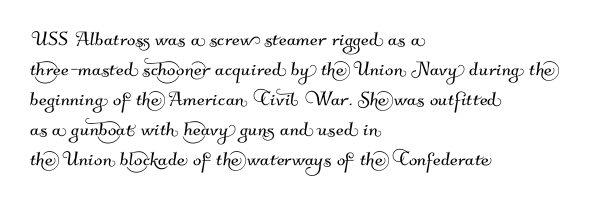
Q: Is the text underlined? A: No.
Q: How is the paragraph aligned? A: Left-aligned.
Q: Is the spacing between letters normal or unusually wide? A: Normal.
